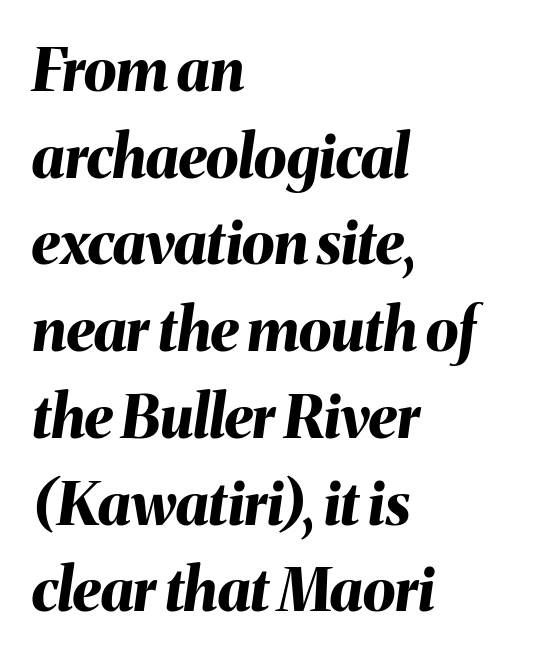
The image shows 59 px bold type, italic (leaning right); set left-aligned, normal line spacing (1.47x), normal letter spacing, not underlined; medium stroke contrast and a medium x-height.
